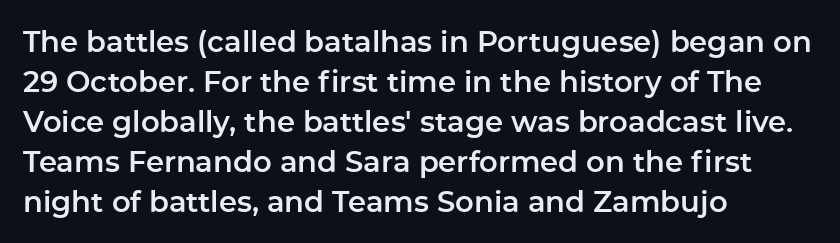
{"serif": "no", "italic": "no", "width": "normal", "stroke_contrast": "low", "x_height": "medium", "monospaced": "no", "underline": "no", "align": "left", "line_spacing": "normal", "line_spacing_ratio": 1.38, "letter_spacing": "normal", "letter_spacing_em": 0.0, "glyph_px": 29}
